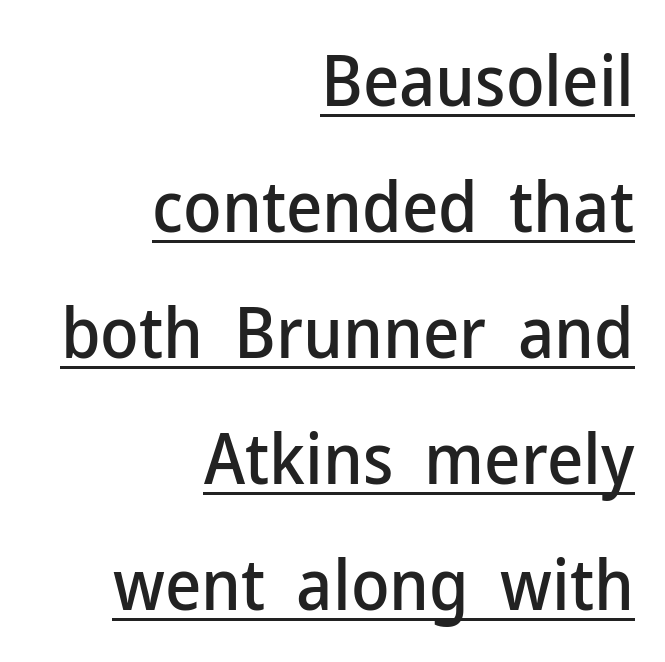
{"serif": "no", "italic": "no", "width": "normal", "stroke_contrast": "low", "x_height": "medium", "monospaced": "no", "underline": "yes", "align": "right", "line_spacing_ratio": 1.8, "letter_spacing": "normal", "letter_spacing_em": 0.0, "glyph_px": 70}
